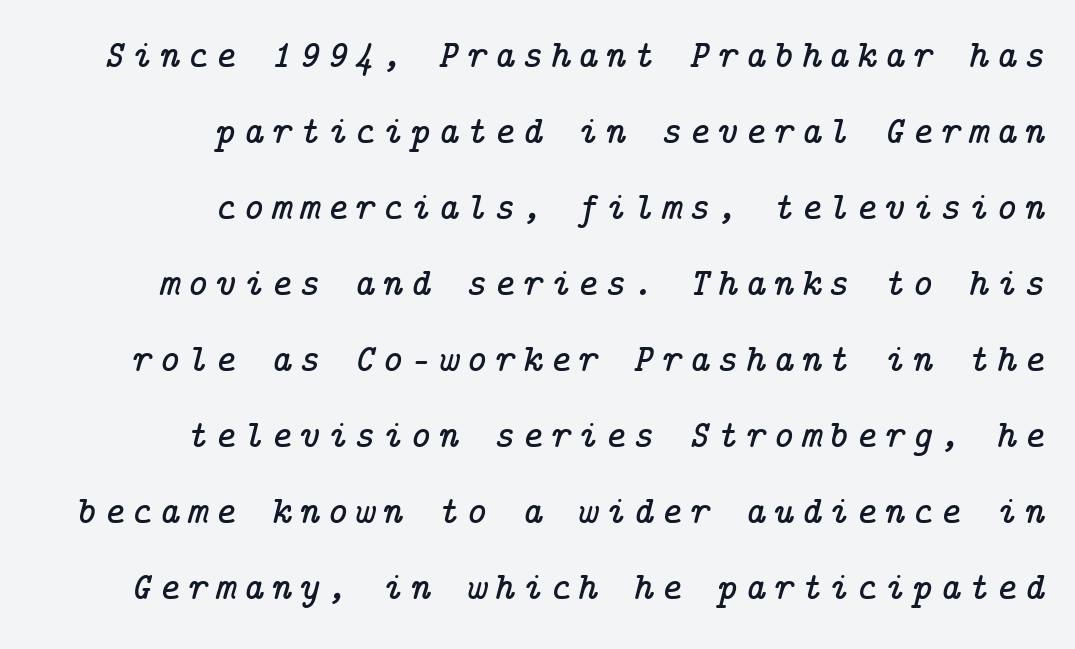
Q: Is the text italic (slanted)? A: Yes, it leans right by about 14 degrees.
Q: Is the typeface a serif or a sans-serif typeface? A: Serif.
Q: Is the text underlined? A: No.
Q: How is the paragraph aligned? A: Right-aligned.
Q: Is the spacing between lines tight, normal or loose? A: Loose.
Q: Width (condensed, normal, or wide)? A: Normal.
Q: Stroke contrast? A: Low.
Q: x-height? A: Medium.
